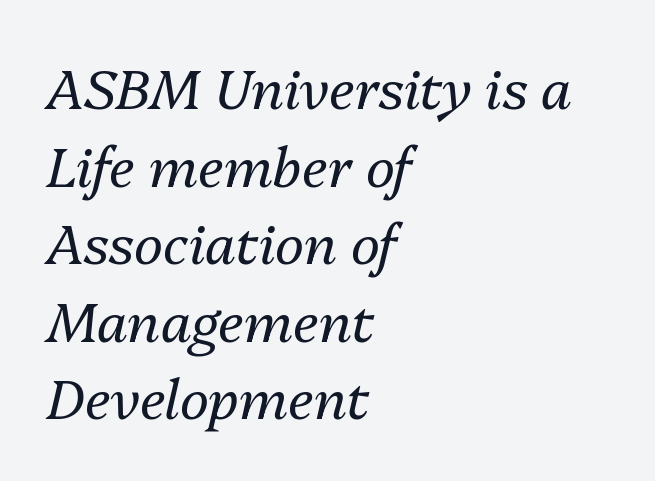
{"italic": "yes", "lean": "right", "slant_degrees": 13, "bold": "no", "weight": "regular", "width": "normal", "stroke_contrast": "medium", "x_height": "medium", "monospaced": "no", "underline": "no", "align": "left", "line_spacing": "normal", "line_spacing_ratio": 1.41, "letter_spacing": "normal", "letter_spacing_em": 0.0, "glyph_px": 55}
